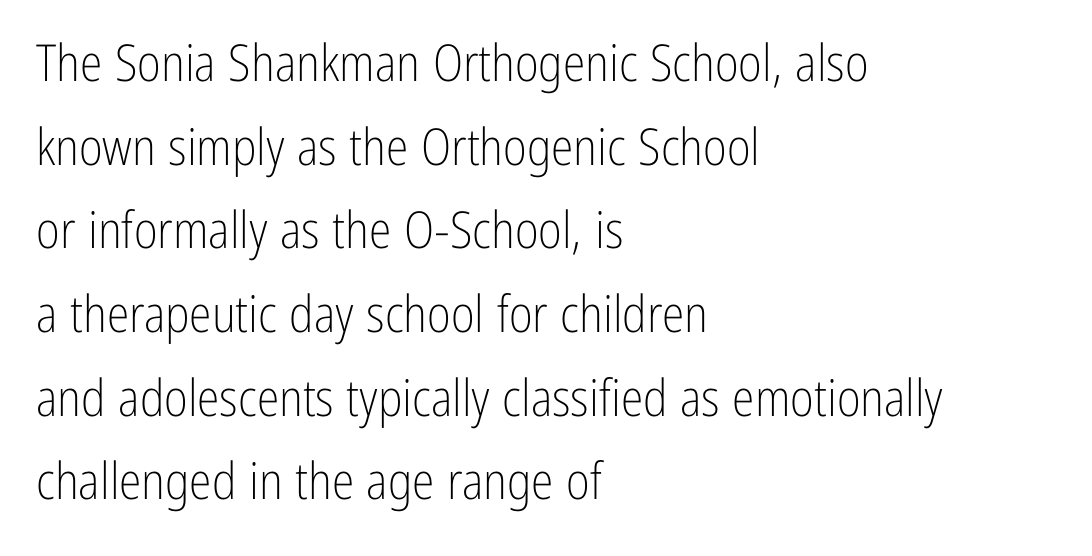
Q: Is the text bold? A: No.
Q: Is the text italic (slanted)? A: No, it is upright.
Q: Is the typeface a serif or a sans-serif typeface? A: Sans-serif.
Q: Is the text underlined? A: No.
Q: How is the paragraph aligned? A: Left-aligned.
Q: Is the spacing between letters normal or unusually wide? A: Normal.
Q: Is the spacing between lines tight, normal or loose? A: Normal.
Q: Width (condensed, normal, or wide)? A: Condensed.
Q: Stroke contrast? A: Low.
Q: x-height? A: Medium.
Q: Monospaced? A: No.
